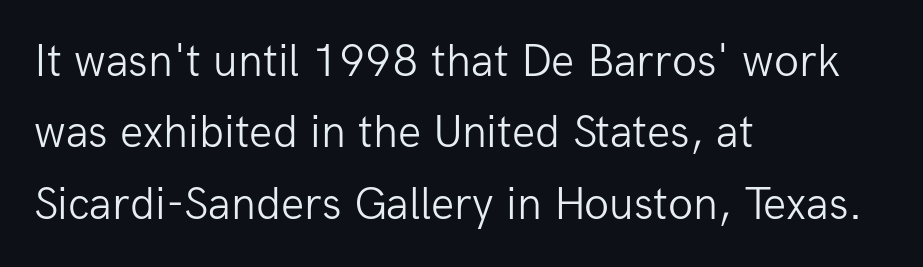
{"serif": "no", "italic": "no", "bold": "no", "weight": "light", "width": "normal", "stroke_contrast": "low", "x_height": "medium", "monospaced": "no", "underline": "no", "align": "left", "line_spacing": "normal", "line_spacing_ratio": 1.55, "letter_spacing": "normal", "letter_spacing_em": 0.0, "glyph_px": 46}
